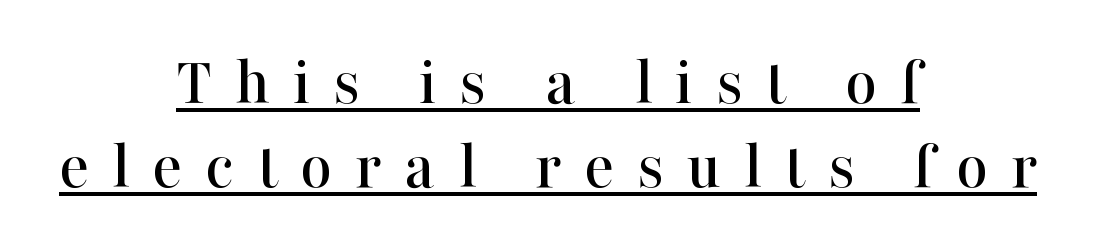
Q: Is the text italic (slanted)? A: No, it is upright.
Q: Is the typeface a serif or a sans-serif typeface? A: Serif.
Q: Is the text underlined? A: Yes.
Q: How is the paragraph aligned? A: Centered.
Q: Is the spacing between letters normal or unusually wide? A: Unusually wide.
Q: Width (condensed, normal, or wide)? A: Normal.
Q: Stroke contrast? A: High.
Q: x-height? A: Medium.
Q: Monospaced? A: No.
